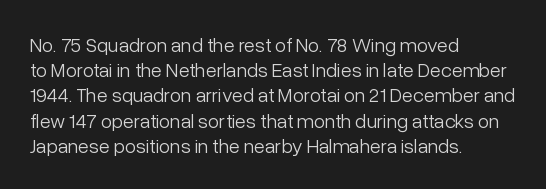
Q: Is the text bold? A: No.
Q: Is the text italic (slanted)? A: No, it is upright.
Q: Is the text underlined? A: No.
Q: How is the paragraph aligned? A: Left-aligned.
Q: Is the spacing between letters normal or unusually wide? A: Normal.
Q: Is the spacing between lines tight, normal or loose? A: Normal.
